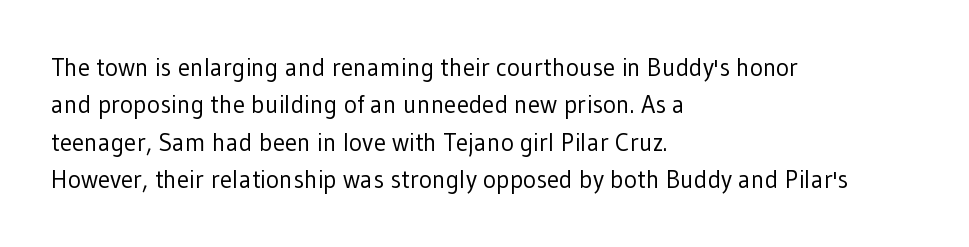
The image shows 25 px text type, upright; set left-aligned, normal line spacing (1.5x), normal letter spacing, not underlined.
